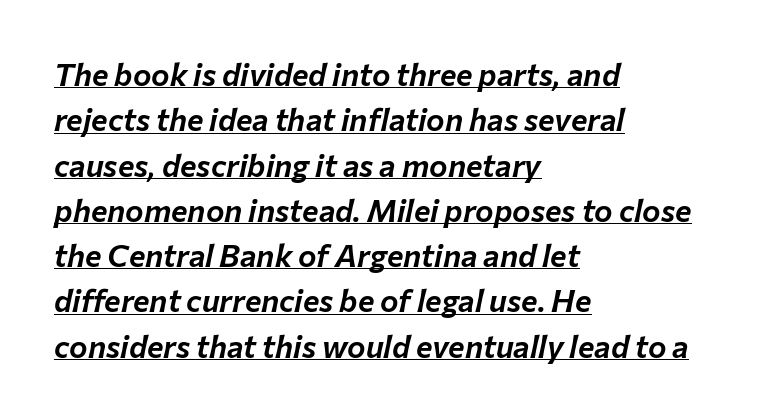
The image shows 31 px text type, italic (leaning right); set left-aligned, normal line spacing (1.46x), normal letter spacing, underlined; low stroke contrast and a medium x-height.
